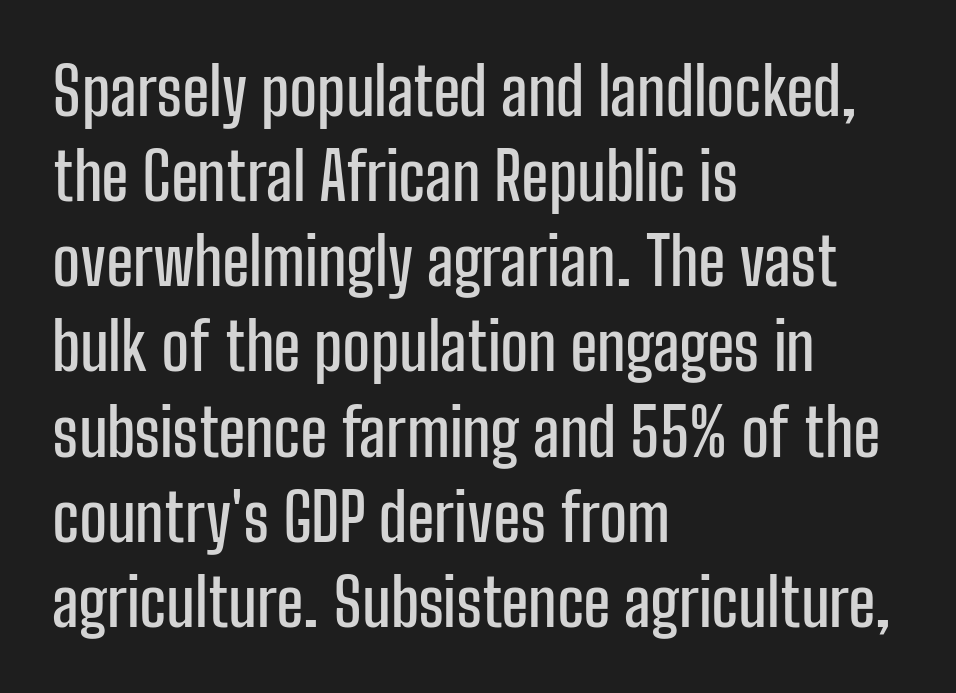
Q: Is the text italic (slanted)? A: No, it is upright.
Q: Is the typeface a serif or a sans-serif typeface? A: Sans-serif.
Q: Is the text underlined? A: No.
Q: How is the paragraph aligned? A: Left-aligned.
Q: Is the spacing between letters normal or unusually wide? A: Normal.
Q: Is the spacing between lines tight, normal or loose? A: Normal.
Q: Width (condensed, normal, or wide)? A: Condensed.
Q: Stroke contrast? A: Low.
Q: x-height? A: Medium.
Q: Monospaced? A: No.
